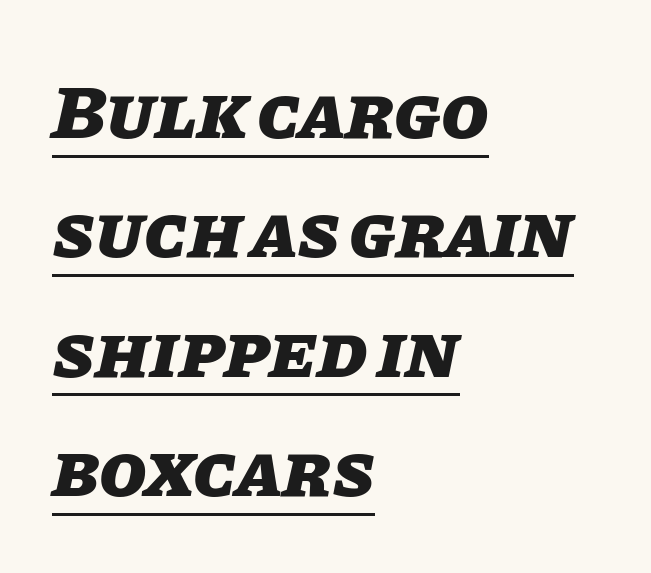
Q: Is the text bold? A: Yes.
Q: Is the text italic (slanted)? A: Yes, it leans right by about 11 degrees.
Q: Is the text underlined? A: Yes.
Q: How is the paragraph aligned? A: Left-aligned.
Q: Is the spacing between letters normal or unusually wide? A: Normal.
Q: Is the spacing between lines tight, normal or loose? A: Normal.
Q: Width (condensed, normal, or wide)? A: Normal.
Q: Stroke contrast? A: Low.
Q: x-height? A: Large.
Q: Monospaced? A: No.
